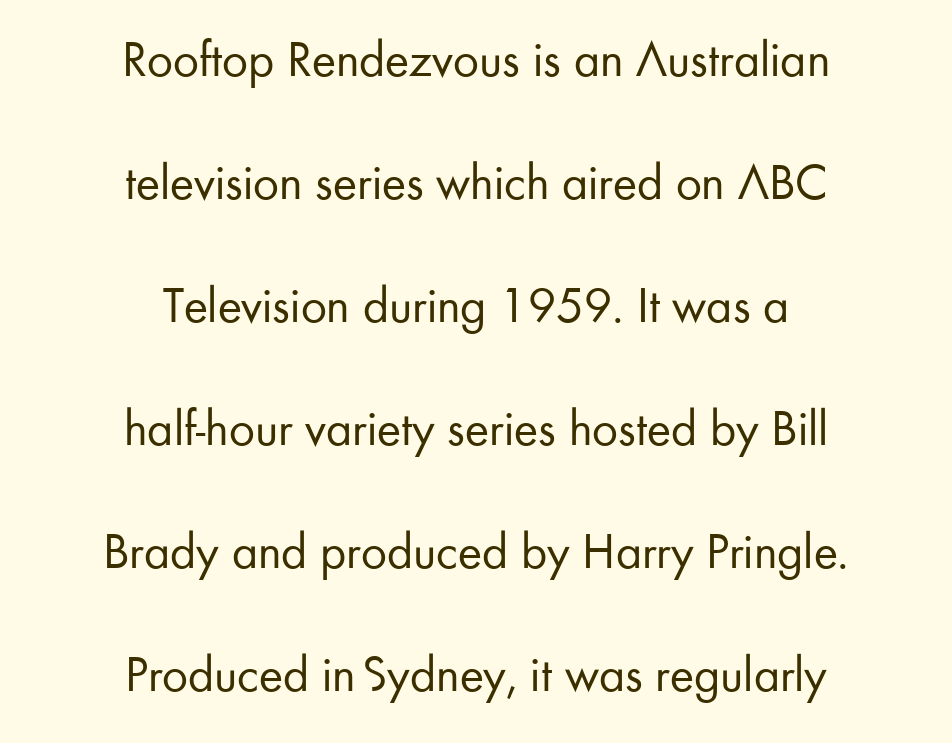
The image shows 51 px regular-weight sans-serif type, upright; set centered, loose line spacing (2.41x), normal letter spacing, not underlined; low stroke contrast and a small x-height.
